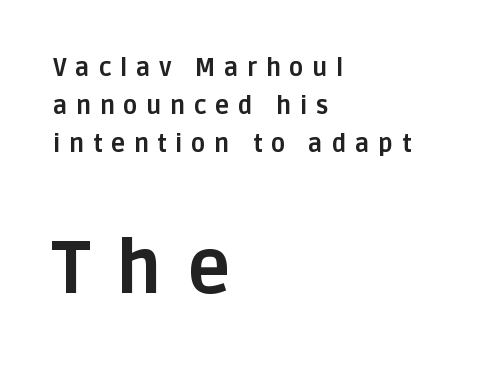
The image shows 73 px bold sans-serif type, upright; set left-aligned, normal line spacing (1.58x), unusually wide letter spacing (+0.36 em), not underlined; the second (bottom) block is 3.04x larger; low stroke contrast and a large x-height.
